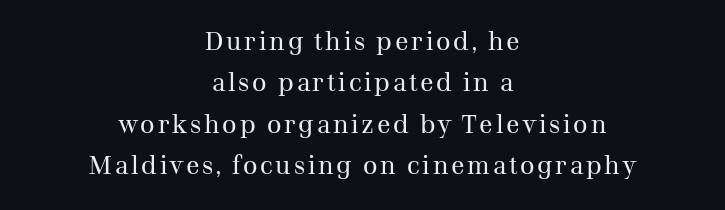
{"italic": "no", "bold": "no", "underline": "no", "align": "center", "line_spacing": "normal", "line_spacing_ratio": 1.66, "glyph_px": 25}
